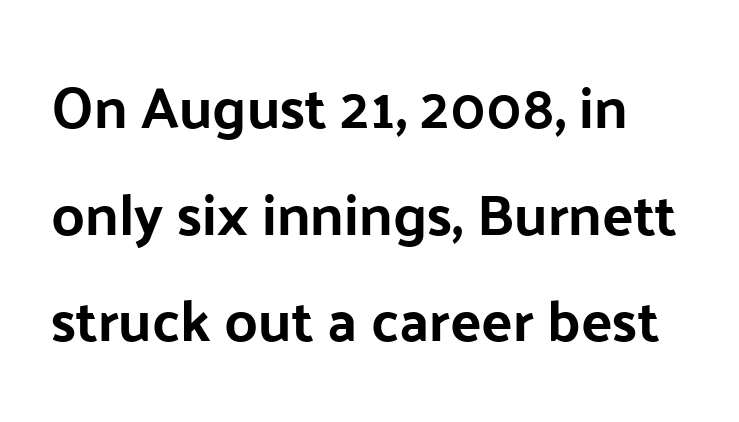
{"serif": "no", "italic": "no", "width": "normal", "stroke_contrast": "low", "x_height": "medium", "monospaced": "no", "underline": "no", "line_spacing_ratio": 1.84, "letter_spacing": "normal", "letter_spacing_em": 0.0, "glyph_px": 58}
